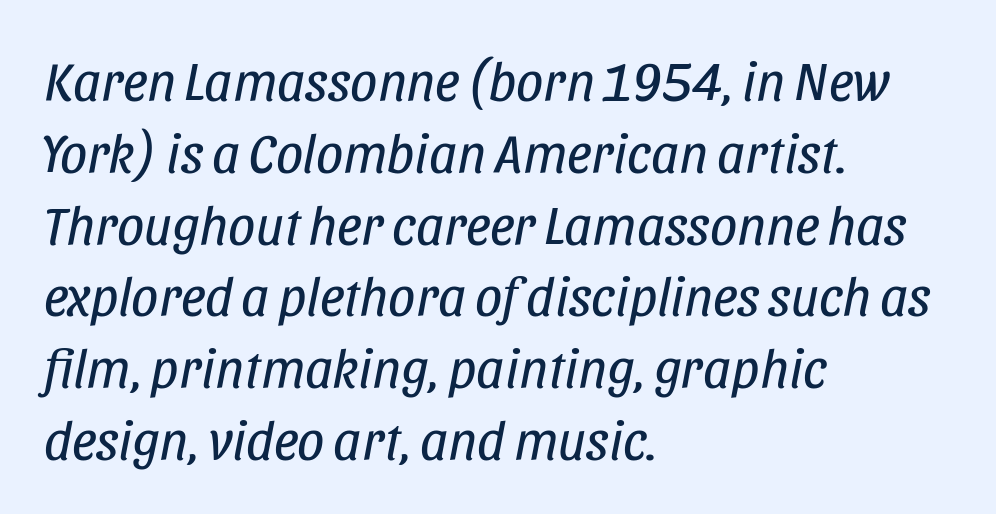
Q: Is the text bold? A: No.
Q: Is the text italic (slanted)? A: Yes, it leans right by about 11 degrees.
Q: Is the text underlined? A: No.
Q: How is the paragraph aligned? A: Left-aligned.
Q: Is the spacing between letters normal or unusually wide? A: Normal.
Q: Is the spacing between lines tight, normal or loose? A: Normal.
Q: Width (condensed, normal, or wide)? A: Condensed.
Q: Stroke contrast? A: Low.
Q: x-height? A: Large.
Q: Monospaced? A: No.
